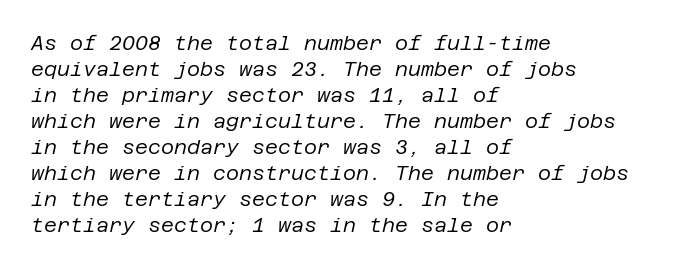
{"italic": "yes", "lean": "right", "slant_degrees": 12, "bold": "no", "underline": "no", "align": "left", "line_spacing": "normal", "line_spacing_ratio": 1.3, "letter_spacing": "normal", "letter_spacing_em": 0.0, "glyph_px": 20}
